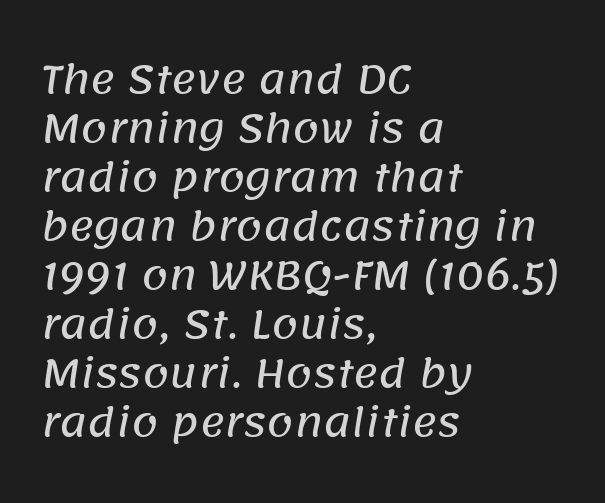
{"serif": "no", "width": "normal", "stroke_contrast": "low", "x_height": "large", "monospaced": "no", "underline": "no", "align": "left", "line_spacing": "normal", "line_spacing_ratio": 1.29, "letter_spacing": "normal", "letter_spacing_em": 0.0, "glyph_px": 38}
